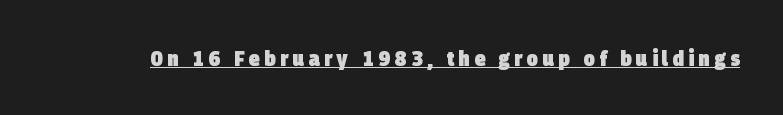
The image shows 22 px bold type; set unusually wide letter spacing (+0.2 em), underlined.
